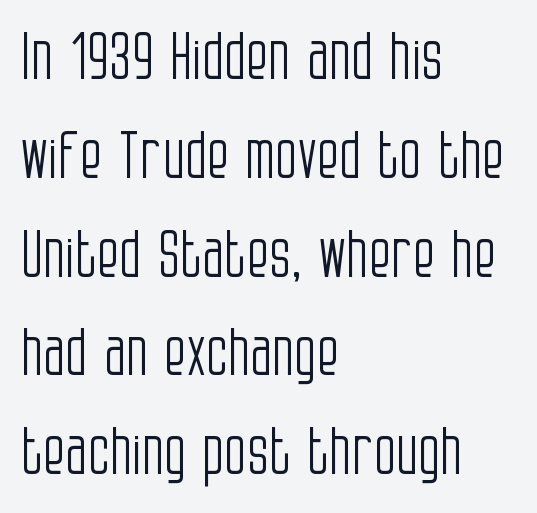
Is the stroke heavy? The answer is a plain regular-or-lighter. The typeface chosen for these lines omits serifs. A typesetter would call this proportional, since set widths differ per character. The letters stand straight up with perfectly vertical stems. Observe the ordinary spacing: letters are neighbours, not strangers. Underline: absent.
